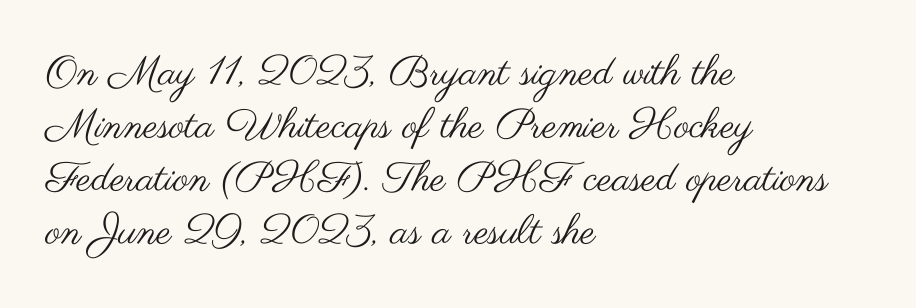
The image shows 41 px regular-weight, wide sans-serif type; set left-aligned, normal line spacing (1.29x), normal letter spacing, not underlined; medium stroke contrast and a small x-height.
